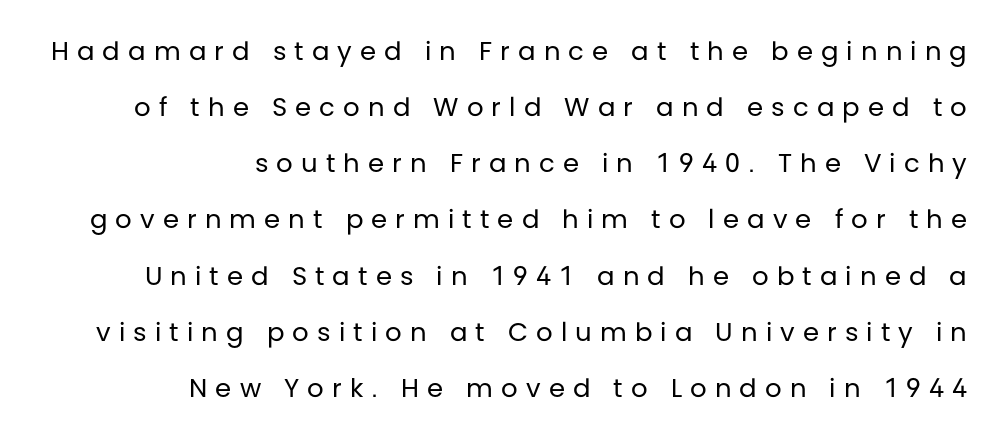
Q: Is the text bold? A: No.
Q: Is the text italic (slanted)? A: No, it is upright.
Q: Is the text underlined? A: No.
Q: How is the paragraph aligned? A: Right-aligned.
Q: Is the spacing between letters normal or unusually wide? A: Unusually wide.
Q: Is the spacing between lines tight, normal or loose? A: Loose.
